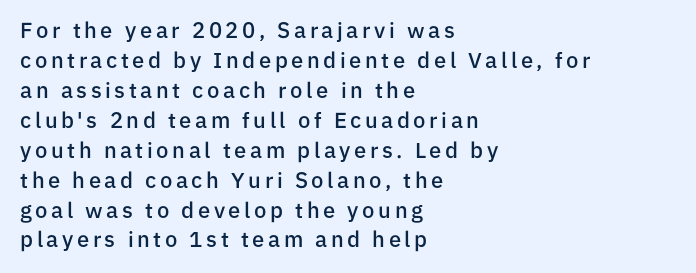
Just letters on the line, the space beneath them empty. Moderately thickened strokes mark this as semibold type. Horizontally, the lines are justified to the leading edge only. Each new line begins a customary step beneath the previous one. Ordinary non-slanted type is in use.
